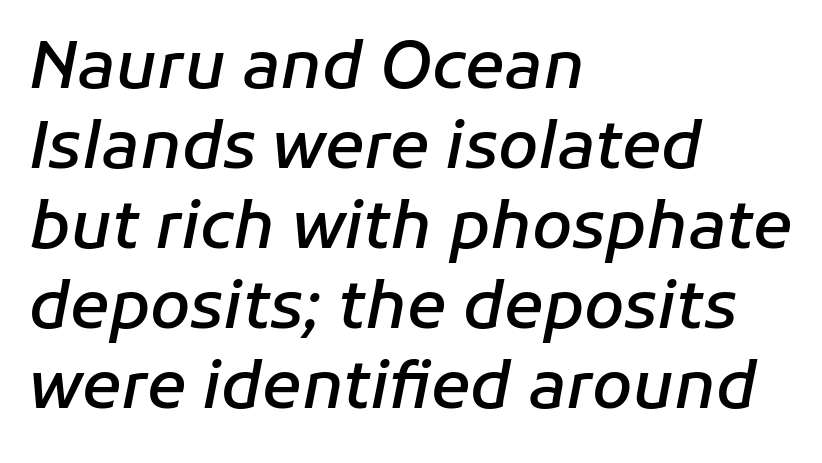
The image shows 65 px semibold type, italic (leaning right); set left-aligned, line spacing 1.23x, normal letter spacing, not underlined; low stroke contrast and a medium x-height.
